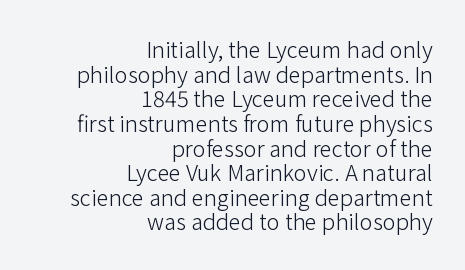
The image shows 22 px text type, upright; set right-aligned, tight line spacing (1.12x), normal letter spacing, not underlined.
